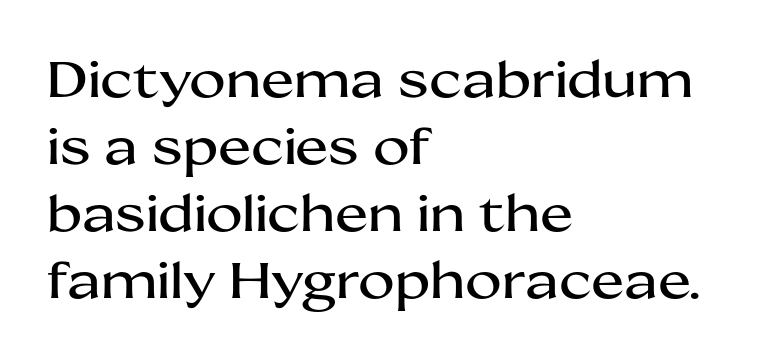
Q: Is the text italic (slanted)? A: No, it is upright.
Q: Is the text underlined? A: No.
Q: How is the paragraph aligned? A: Left-aligned.
Q: Is the spacing between letters normal or unusually wide? A: Normal.
Q: Is the spacing between lines tight, normal or loose? A: Normal.
Q: Width (condensed, normal, or wide)? A: Wide.
Q: Stroke contrast? A: Medium.
Q: x-height? A: Medium.
Q: Monospaced? A: No.
